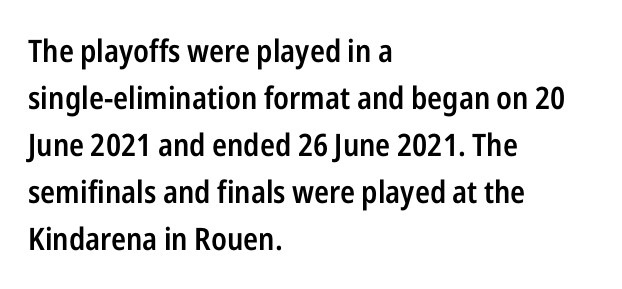
The line-height multiplier appears to be the usual default. Regarding serifs, this sample does without them. A classic flush-left, rag-right setting is used for this passage. Each letter keeps its own natural width here, so spacing adapts to shape.
